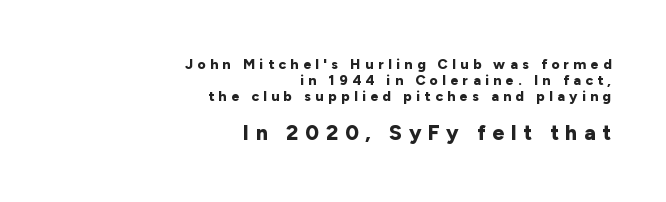
{"italic": "no", "bold": "yes", "underline": "no", "align": "right", "line_spacing": "tight", "line_spacing_ratio": 1.15, "letter_spacing": "wide", "letter_spacing_em": 0.32, "larger_block": "second", "size_ratio": 1.5, "glyph_px": 21}
